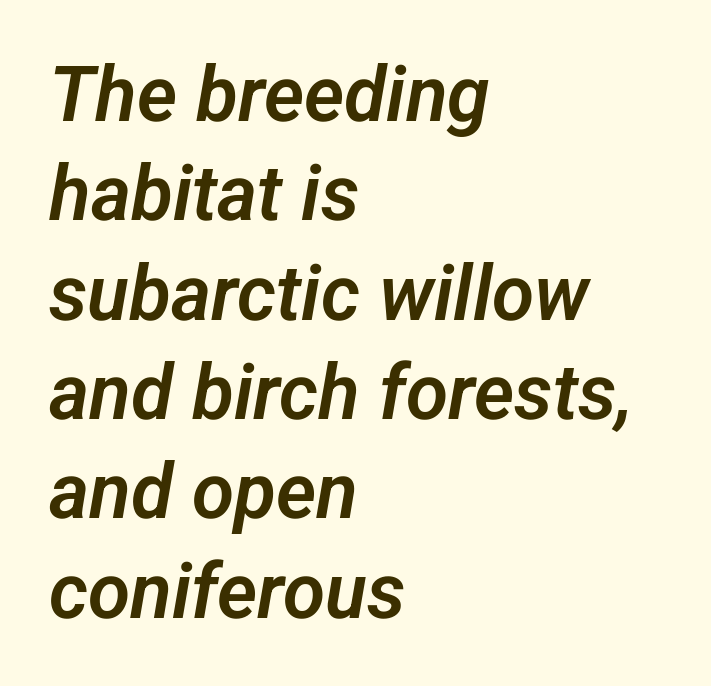
The image shows 77 px sans-serif type; set left-aligned, normal line spacing (1.29x), normal letter spacing, not underlined; low stroke contrast and a medium x-height.
